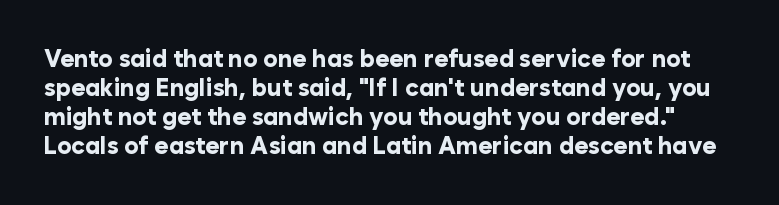
The image shows 24 px bold type, upright; set line spacing 1.21x, normal letter spacing, not underlined.
